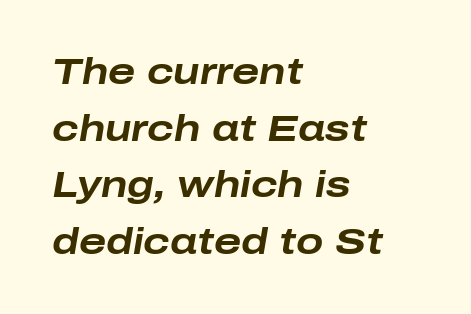
The font is running at its bold setting. The text block is weighted toward the left margin, trailing off unevenly rightward. A typesetter would call this proportional, since set widths differ per character. Short note: letters normally spaced.
